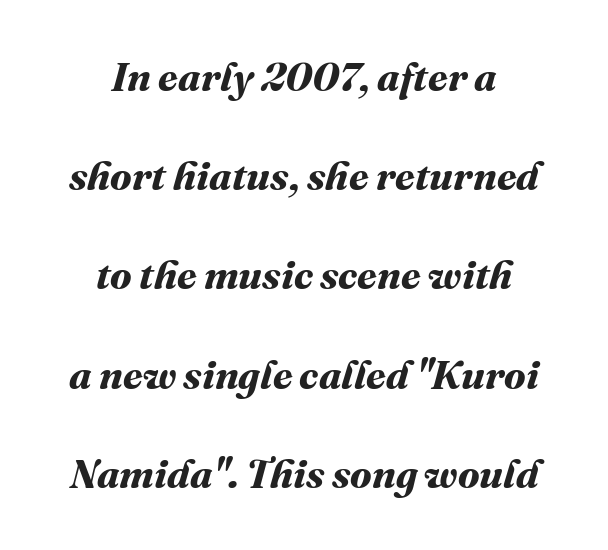
{"bold": "yes", "weight": "bold", "width": "normal", "stroke_contrast": "medium", "x_height": "medium", "monospaced": "no", "underline": "no", "align": "center", "line_spacing": "loose", "line_spacing_ratio": 2.48, "letter_spacing": "normal", "letter_spacing_em": 0.0, "glyph_px": 40}
